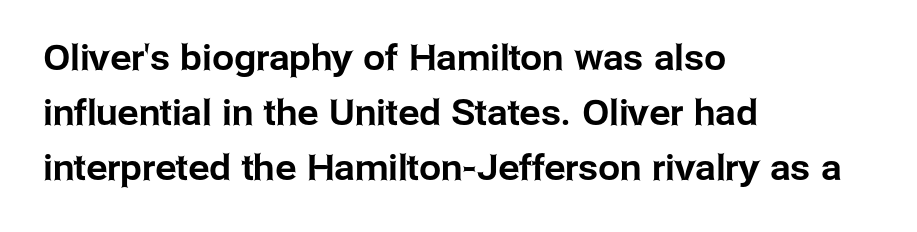
The image shows 35 px sans-serif type, upright; set left-aligned, normal line spacing (1.57x), normal letter spacing, not underlined; low stroke contrast and a medium x-height.
